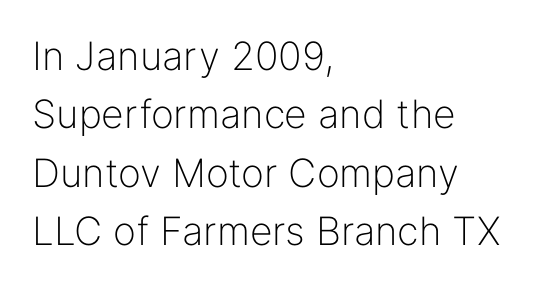
The image shows 39 px light sans-serif type, upright; set left-aligned, normal line spacing (1.5x), normal letter spacing, not underlined; low stroke contrast and a medium x-height.
